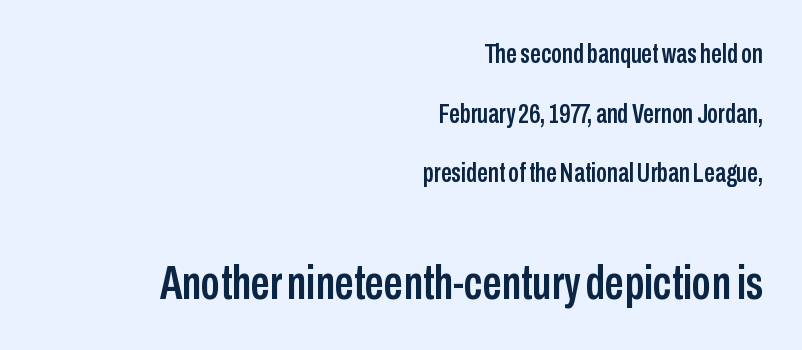
Q: Is the text italic (slanted)? A: No, it is upright.
Q: Is the typeface a serif or a sans-serif typeface? A: Sans-serif.
Q: Is the text underlined? A: No.
Q: How is the paragraph aligned? A: Right-aligned.
Q: Is the spacing between letters normal or unusually wide? A: Normal.
Q: Is the spacing between lines tight, normal or loose? A: Loose.
Q: Which block of text is set in a larger size, the first (top) or the second (bottom)? A: The second (bottom) one.
Q: Width (condensed, normal, or wide)? A: Condensed.
Q: Stroke contrast? A: Low.
Q: x-height? A: Medium.
Q: Monospaced? A: No.
